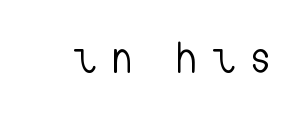
Q: Is the text bold? A: No.
Q: Is the text italic (slanted)? A: No, it is upright.
Q: Is the typeface a serif or a sans-serif typeface? A: Sans-serif.
Q: Is the text underlined? A: No.
Q: Is the spacing between letters normal or unusually wide? A: Unusually wide.
Q: Width (condensed, normal, or wide)? A: Condensed.
Q: Stroke contrast? A: Low.
Q: x-height? A: Medium.
Q: Monospaced? A: No.
